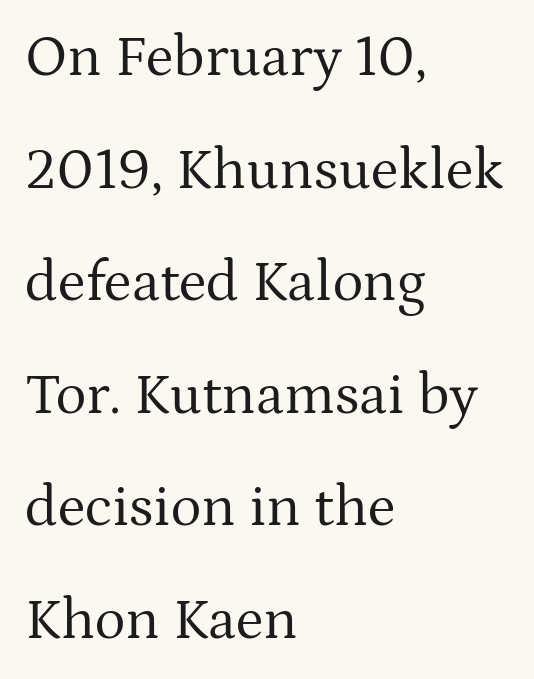
The image shows 58 px regular-weight serif type, upright; set left-aligned, loose line spacing (1.94x), normal letter spacing, not underlined; medium stroke contrast and a medium x-height.
